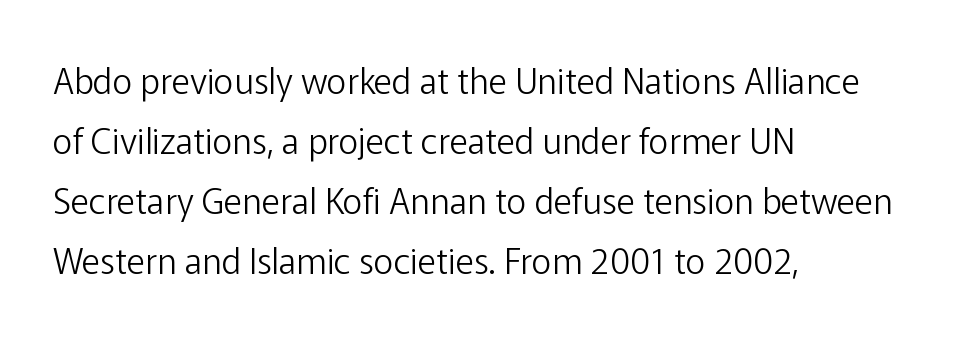
The image shows 35 px light sans-serif type, upright; set left-aligned, line spacing 1.71x, normal letter spacing, not underlined; low stroke contrast and a medium x-height.
